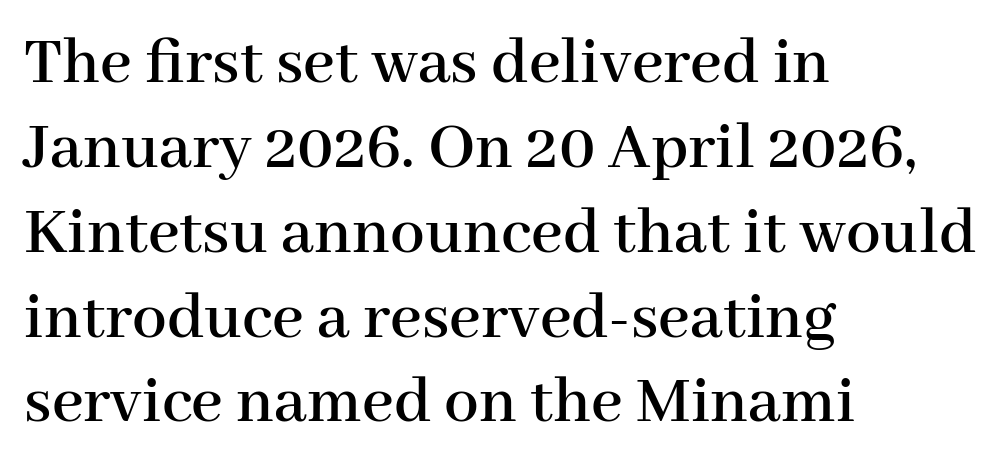
{"serif": "yes", "italic": "no", "width": "normal", "stroke_contrast": "high", "x_height": "medium", "monospaced": "no", "underline": "no", "align": "left", "line_spacing_ratio": 1.23, "letter_spacing": "normal", "letter_spacing_em": 0.0, "glyph_px": 69}
